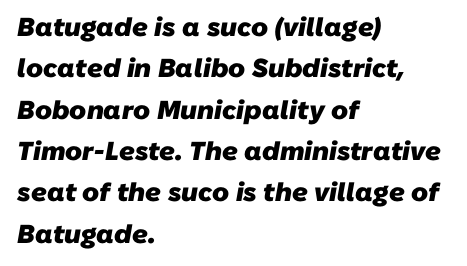
Check under the words: just untouched page. Which margin do the lines hug? The left one — the right edge is uneven. Is the type bold? Yes — the strokes are clearly thick and heavy. This sample keeps an unexceptional amount of space between lines. The line texture is even and compact thanks to regular tracking.
